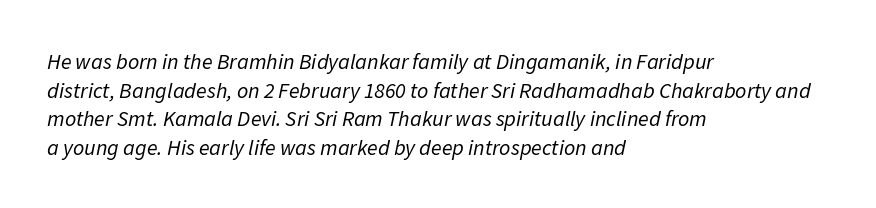
Plain, unruled lines of type. The glyphs look as if they've been sheared to an angle. The strokes carry an ordinary text weight at most. Students, observe: this is what conventionally led text looks like. The lines are quadded left. Glyph-to-glyph distance matches everyday printed text.
